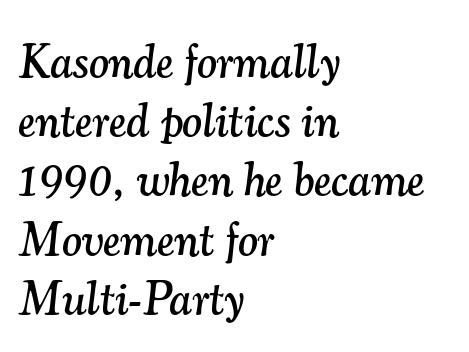
{"serif": "yes", "italic": "yes", "lean": "right", "slant_degrees": 7, "width": "normal", "stroke_contrast": "medium", "x_height": "small", "monospaced": "no", "underline": "no", "align": "left", "line_spacing": "normal", "line_spacing_ratio": 1.26, "letter_spacing": "normal", "letter_spacing_em": 0.0, "glyph_px": 47}
